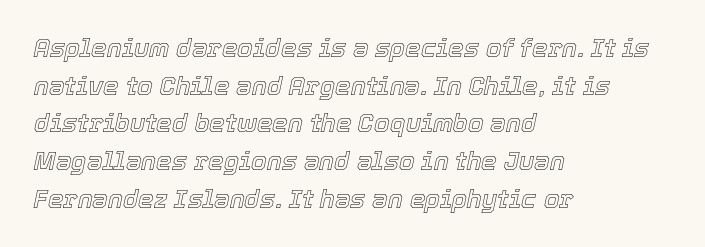
The axis of the letterforms is tilted away from vertical. The space between consecutive lines is moderate. No word sits above an underline. Horizontally, the lines are justified to the leading edge only. Here the glyphs are tracked normally, forming tight word shapes.
